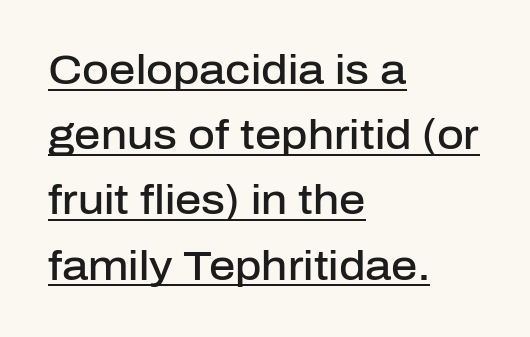
Leftover space on each line is placed entirely after the last word. Unlike a traditional serif, this face leaves its strokes unadorned. Honestly, the underline is the first thing you notice here. This sample keeps an unexceptional amount of space between lines.
